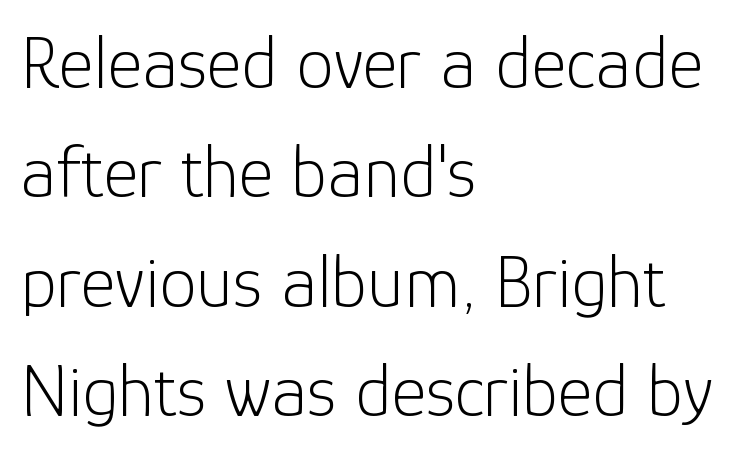
{"serif": "no", "italic": "no", "bold": "no", "weight": "light", "width": "normal", "stroke_contrast": "low", "x_height": "medium", "monospaced": "no", "underline": "no", "align": "left", "line_spacing": "normal", "line_spacing_ratio": 1.46, "letter_spacing": "normal", "letter_spacing_em": 0.0, "glyph_px": 75}
